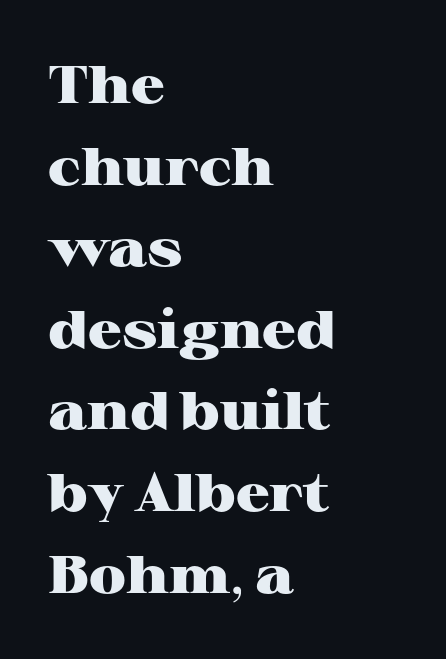
{"serif": "yes", "italic": "no", "bold": "yes", "weight": "heavy", "width": "wide", "stroke_contrast": "high", "x_height": "medium", "monospaced": "no", "underline": "no", "align": "left", "line_spacing": "normal", "line_spacing_ratio": 1.54, "letter_spacing": "normal", "letter_spacing_em": 0.0, "glyph_px": 53}
